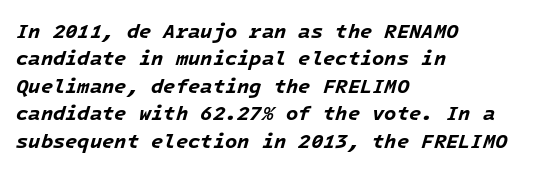
Q: Is the text bold? A: Yes.
Q: Is the text italic (slanted)? A: Yes, it leans right by about 16 degrees.
Q: Is the text underlined? A: No.
Q: How is the paragraph aligned? A: Left-aligned.
Q: Is the spacing between letters normal or unusually wide? A: Normal.
Q: Is the spacing between lines tight, normal or loose? A: Normal.
